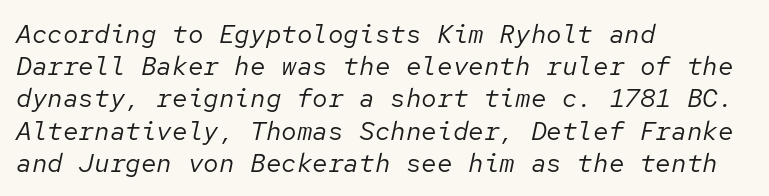
Q: Is the text bold? A: No.
Q: Is the text italic (slanted)? A: Yes, it leans right by about 12 degrees.
Q: Is the text underlined? A: No.
Q: How is the paragraph aligned? A: Left-aligned.
Q: Is the spacing between letters normal or unusually wide? A: Normal.
